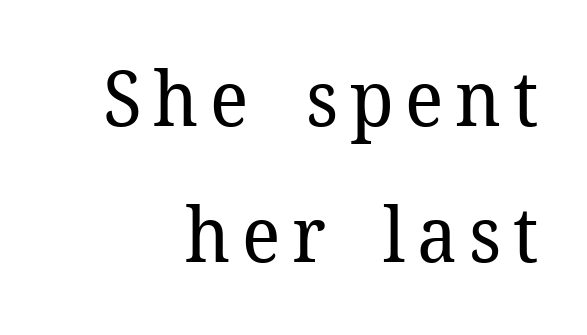
Yep, those are serifs on the letters. The typography opts for an upright posture over an oblique one. The rag falls on the left side of this text block. No heavy texture on the line: the type isn't bold. This sample has the flowing, uneven cadence of proportional lettering.
